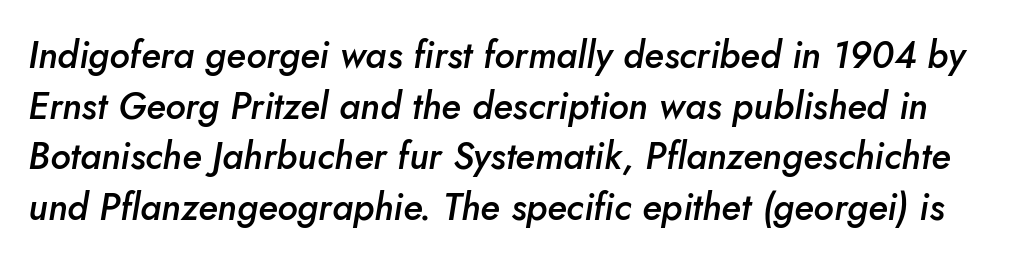
Q: Is the text bold? A: Semi-bold.
Q: Is the text italic (slanted)? A: Yes, it leans right by about 10 degrees.
Q: Is the text underlined? A: No.
Q: Is the spacing between letters normal or unusually wide? A: Normal.
Q: Is the spacing between lines tight, normal or loose? A: Normal.
Q: Width (condensed, normal, or wide)? A: Normal.
Q: Stroke contrast? A: Low.
Q: x-height? A: Small.
Q: Monospaced? A: No.
